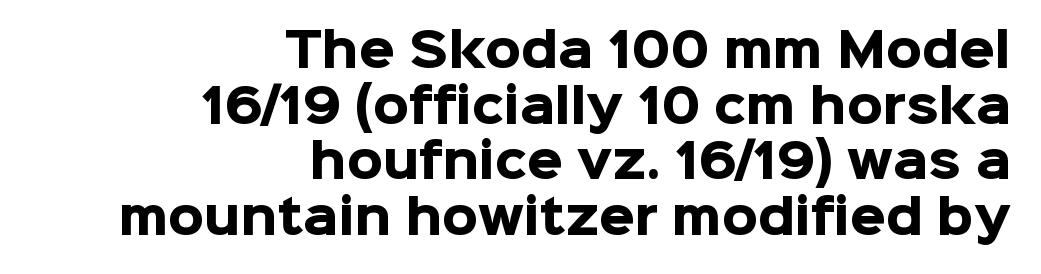
{"serif": "no", "italic": "no", "bold": "yes", "weight": "heavy", "width": "normal", "stroke_contrast": "low", "x_height": "medium", "monospaced": "no", "underline": "no", "align": "right", "line_spacing_ratio": 1.21, "letter_spacing": "normal", "letter_spacing_em": 0.0, "glyph_px": 46}
